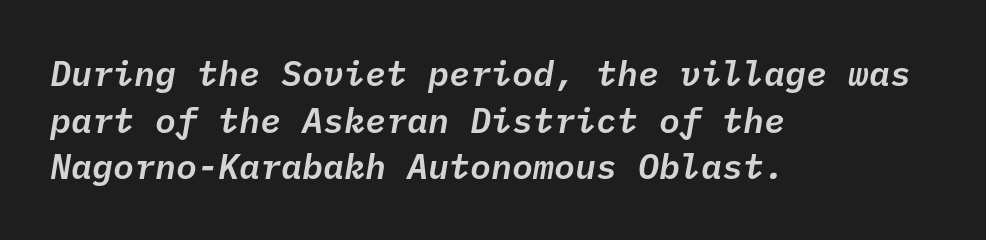
Q: Is the text italic (slanted)? A: Yes, it leans right by about 10 degrees.
Q: Is the text underlined? A: No.
Q: How is the paragraph aligned? A: Left-aligned.
Q: Is the spacing between letters normal or unusually wide? A: Normal.
Q: Is the spacing between lines tight, normal or loose? A: Normal.
Q: Width (condensed, normal, or wide)? A: Normal.
Q: Stroke contrast? A: Low.
Q: x-height? A: Medium.
Q: Monospaced? A: Yes.
